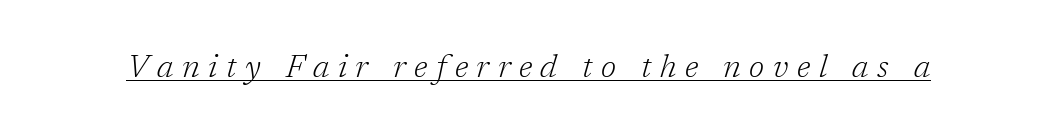
Q: Is the text bold? A: No.
Q: Is the text italic (slanted)? A: Yes, it leans right by about 17 degrees.
Q: Is the typeface a serif or a sans-serif typeface? A: Serif.
Q: Is the text underlined? A: Yes.
Q: Is the spacing between letters normal or unusually wide? A: Unusually wide.
Q: Width (condensed, normal, or wide)? A: Normal.
Q: Stroke contrast? A: Low.
Q: x-height? A: Medium.
Q: Monospaced? A: No.
